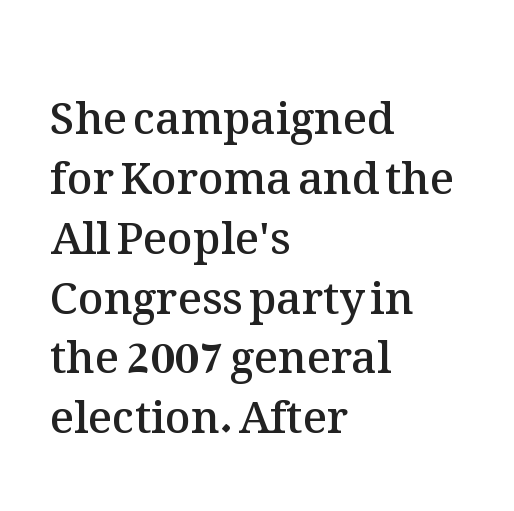
The font is running at a semibold setting, under full bold. Line starts are locked; line ends wander. These lines are rendered in a variable-pitch font. Spacing between characters is what you'd get straight out of the box. Lines of text with bare space underneath.
